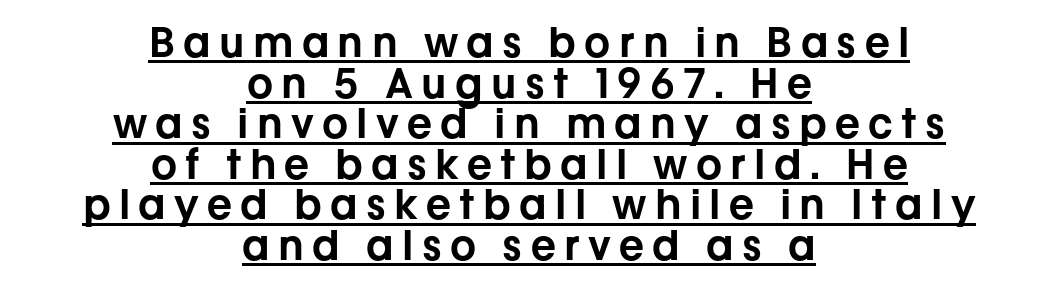
The image shows 41 px sans-serif type, upright; set centered, tight line spacing (0.99x), unusually wide letter spacing (+0.2 em), underlined; low stroke contrast and a medium x-height.
